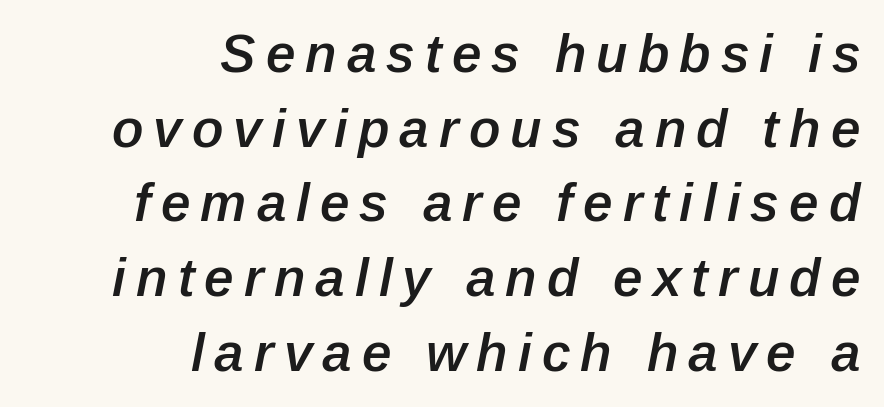
{"italic": "yes", "lean": "right", "slant_degrees": 12, "bold": "semi", "weight": "semibold", "width": "normal", "stroke_contrast": "low", "x_height": "medium", "monospaced": "no", "underline": "no", "align": "right", "line_spacing": "normal", "line_spacing_ratio": 1.41, "glyph_px": 53}
